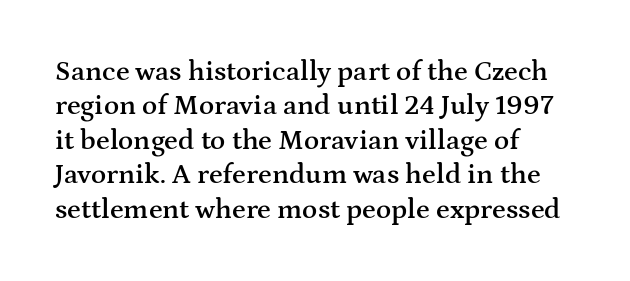
{"serif": "yes", "italic": "no", "bold": "semi", "weight": "semibold", "width": "wide", "stroke_contrast": "medium", "x_height": "medium", "monospaced": "no", "underline": "no", "align": "left", "line_spacing_ratio": 1.23, "letter_spacing": "normal", "letter_spacing_em": 0.0, "glyph_px": 28}
